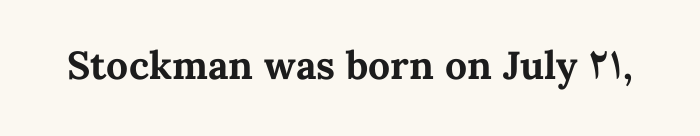
Q: Is the text bold? A: Yes.
Q: Is the text italic (slanted)? A: No, it is upright.
Q: Is the text underlined? A: No.
Q: Is the spacing between letters normal or unusually wide? A: Normal.
Q: Width (condensed, normal, or wide)? A: Normal.
Q: Stroke contrast? A: Medium.
Q: x-height? A: Medium.
Q: Monospaced? A: No.
